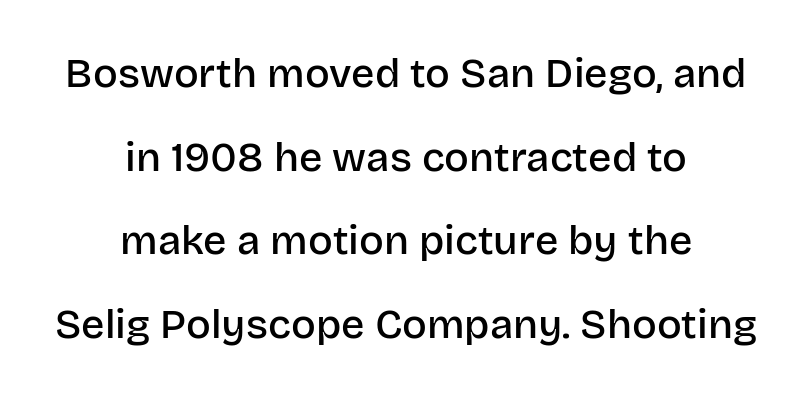
The image shows 41 px semibold sans-serif type, upright; set centered, loose line spacing (2.04x), normal letter spacing, not underlined; low stroke contrast and a large x-height.
